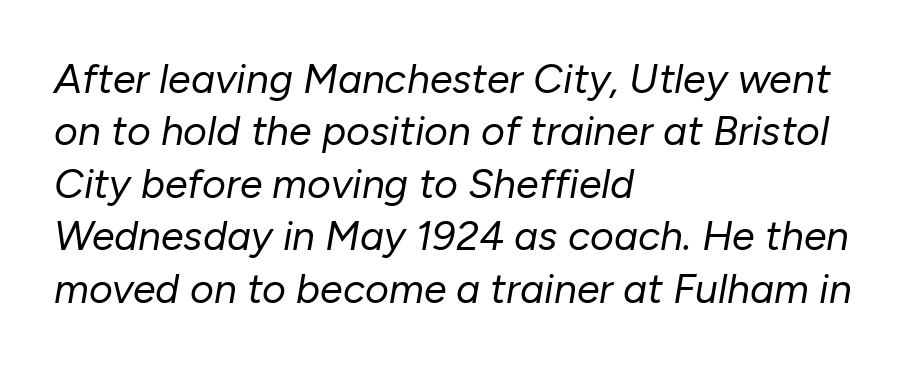
{"italic": "yes", "lean": "right", "slant_degrees": 10, "bold": "no", "weight": "regular", "width": "normal", "stroke_contrast": "low", "x_height": "medium", "monospaced": "no", "underline": "no", "align": "left", "line_spacing": "normal", "line_spacing_ratio": 1.28, "letter_spacing": "normal", "letter_spacing_em": 0.0, "glyph_px": 41}
